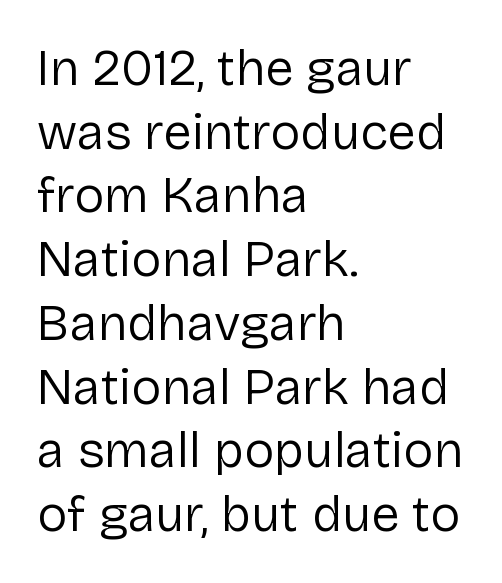
A classic flush-left, rag-right setting is used for this passage. Vertically, the passage feels balanced, rows spaced as you'd expect. Does the type have serifs? No, each stem ends abruptly. The type is set solid horizontally, with unmodified tracking. The foot of each line stays bare and open.
